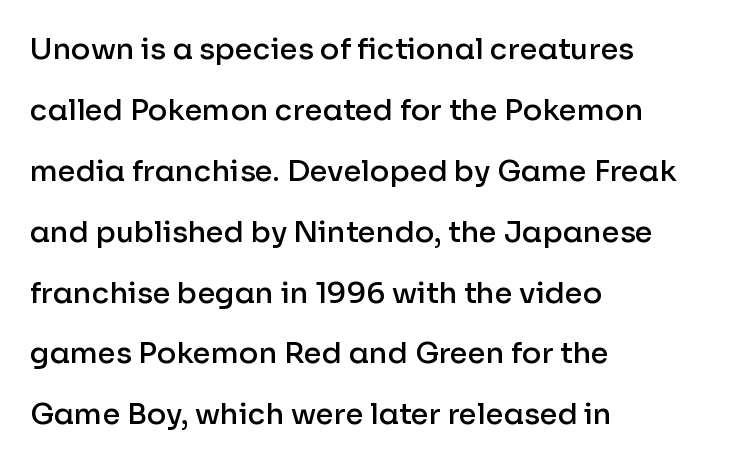
The image shows 29 px semibold sans-serif type, upright; set left-aligned, loose line spacing (2.1x), normal letter spacing, not underlined; low stroke contrast and a medium x-height.
